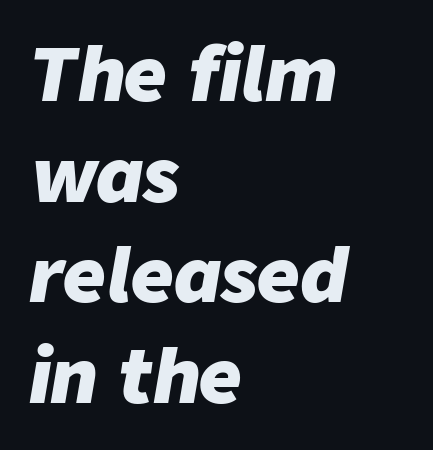
The image shows 74 px heavy type, italic (leaning right); set left-aligned, normal line spacing (1.36x), normal letter spacing, not underlined; low stroke contrast and a medium x-height.
